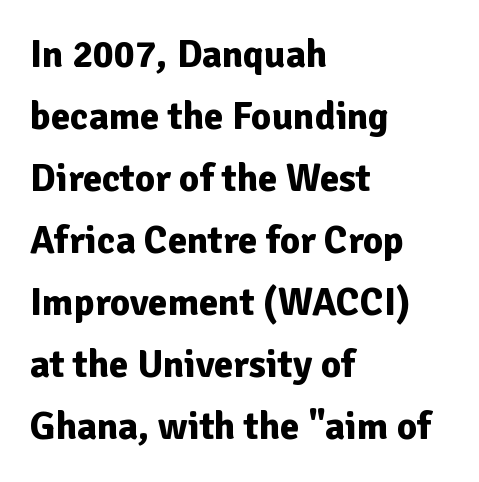
The image shows 39 px bold sans-serif type, upright; set left-aligned, normal line spacing (1.59x), normal letter spacing, not underlined; low stroke contrast and a medium x-height.
